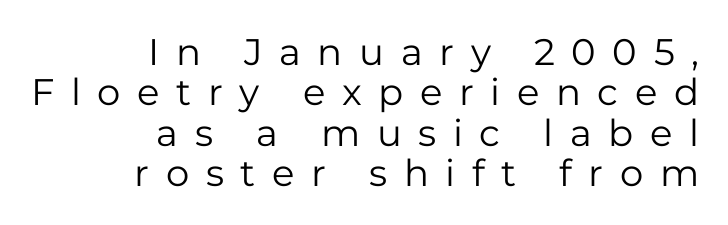
Q: Is the text bold? A: No.
Q: Is the text italic (slanted)? A: No, it is upright.
Q: Is the typeface a serif or a sans-serif typeface? A: Sans-serif.
Q: Is the text underlined? A: No.
Q: How is the paragraph aligned? A: Right-aligned.
Q: Is the spacing between letters normal or unusually wide? A: Unusually wide.
Q: Is the spacing between lines tight, normal or loose? A: Tight.
Q: Width (condensed, normal, or wide)? A: Normal.
Q: Stroke contrast? A: Low.
Q: x-height? A: Medium.
Q: Monospaced? A: No.
